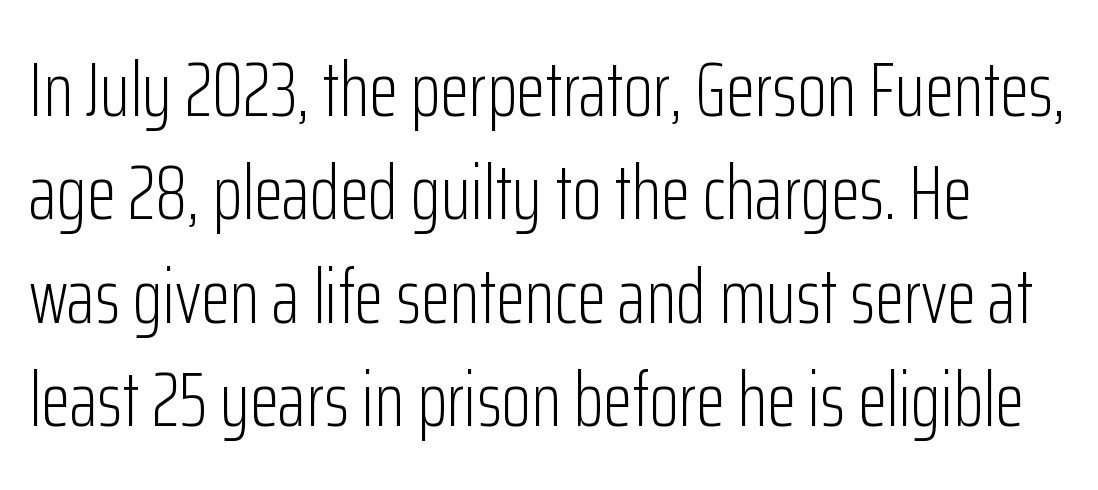
Q: Is the text bold? A: No.
Q: Is the text italic (slanted)? A: No, it is upright.
Q: Is the typeface a serif or a sans-serif typeface? A: Sans-serif.
Q: Is the text underlined? A: No.
Q: Is the spacing between letters normal or unusually wide? A: Normal.
Q: Is the spacing between lines tight, normal or loose? A: Normal.
Q: Width (condensed, normal, or wide)? A: Condensed.
Q: Stroke contrast? A: Low.
Q: x-height? A: Medium.
Q: Monospaced? A: No.
